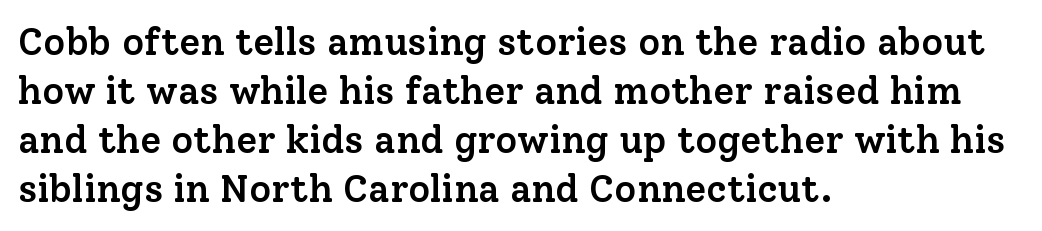
The image shows 38 px semibold serif type, upright; set left-aligned, normal line spacing (1.29x), normal letter spacing, not underlined; low stroke contrast and a medium x-height.
